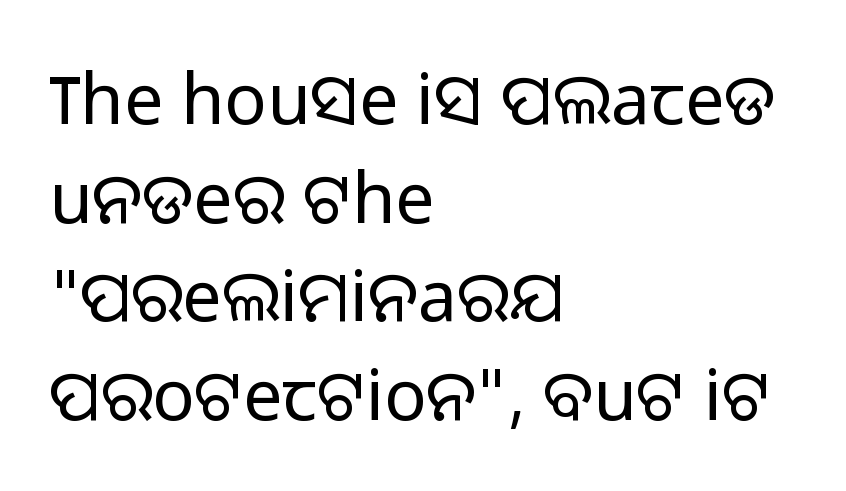
Each new line begins a customary step beneath the previous one. Ink coverage per letter is moderate at most. Do the letters lean? They stand straight. These lines are rendered in a variable-pitch font. The passage is arranged the way most books set body copy — flush left. No extra tracking has been applied to these lines.
